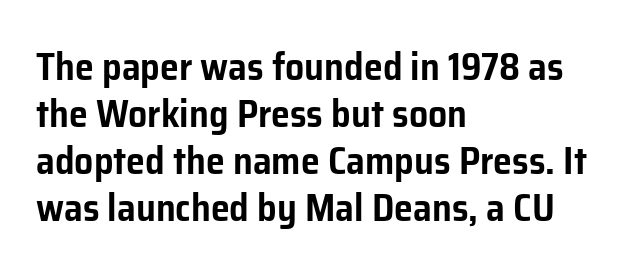
The image shows 38 px sans-serif type, upright; set left-aligned, line spacing 1.24x, normal letter spacing, not underlined; low stroke contrast and a medium x-height.
